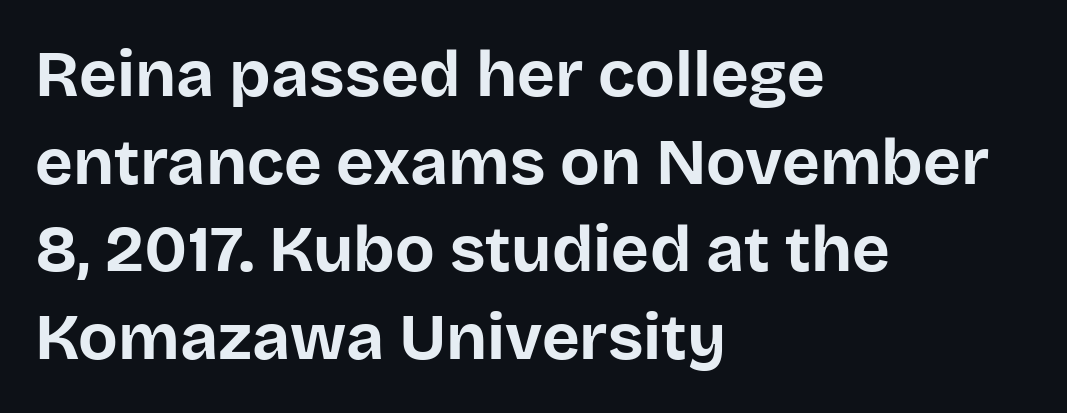
Q: Is the text bold? A: Yes.
Q: Is the text italic (slanted)? A: No, it is upright.
Q: Is the typeface a serif or a sans-serif typeface? A: Sans-serif.
Q: Is the text underlined? A: No.
Q: How is the paragraph aligned? A: Left-aligned.
Q: Is the spacing between letters normal or unusually wide? A: Normal.
Q: Is the spacing between lines tight, normal or loose? A: Normal.
Q: Width (condensed, normal, or wide)? A: Normal.
Q: Stroke contrast? A: Low.
Q: x-height? A: Large.
Q: Monospaced? A: No.
